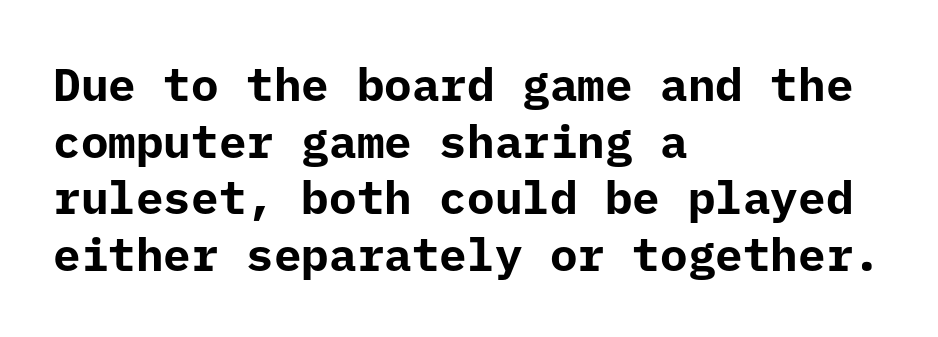
Q: Is the text bold? A: Yes.
Q: Is the text italic (slanted)? A: No, it is upright.
Q: Is the typeface a serif or a sans-serif typeface? A: Sans-serif.
Q: Is the text underlined? A: No.
Q: How is the paragraph aligned? A: Left-aligned.
Q: Is the spacing between letters normal or unusually wide? A: Normal.
Q: Width (condensed, normal, or wide)? A: Normal.
Q: Stroke contrast? A: Low.
Q: x-height? A: Medium.
Q: Monospaced? A: Yes.
